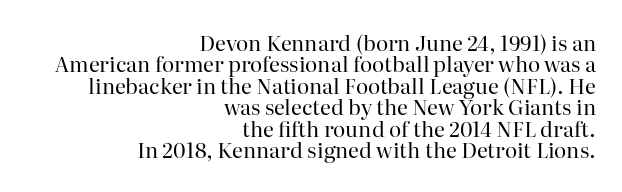
{"italic": "no", "bold": "no", "underline": "no", "align": "right", "line_spacing": "tight", "line_spacing_ratio": 1.02, "letter_spacing": "normal", "letter_spacing_em": 0.0, "glyph_px": 21}
